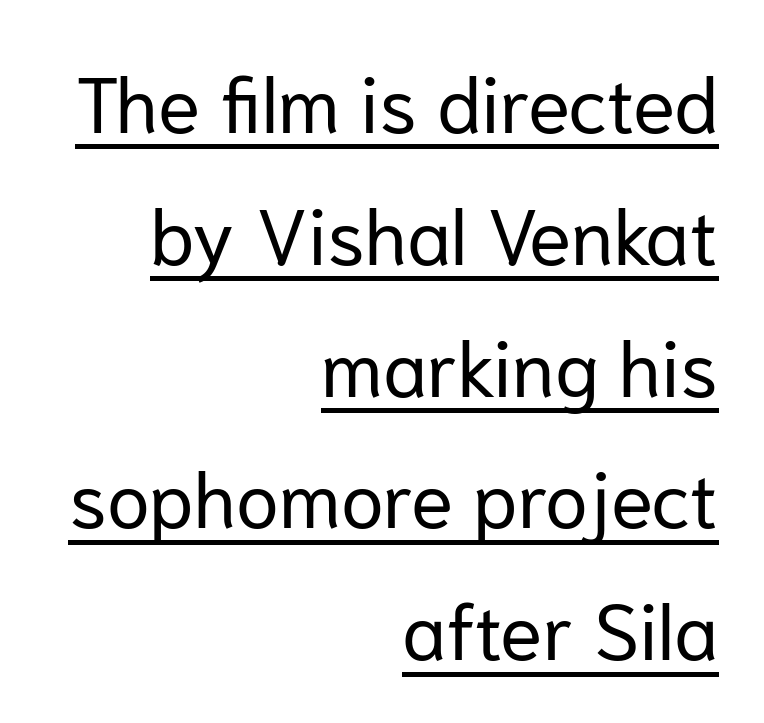
{"serif": "no", "italic": "no", "bold": "no", "weight": "regular", "width": "normal", "stroke_contrast": "low", "x_height": "medium", "monospaced": "no", "underline": "yes", "align": "right", "line_spacing": "normal", "line_spacing_ratio": 1.69, "letter_spacing": "normal", "letter_spacing_em": 0.0, "glyph_px": 78}
